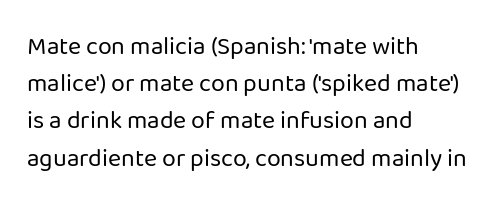
The image shows 25 px text type, upright; set left-aligned, normal line spacing (1.49x), normal letter spacing, not underlined.
